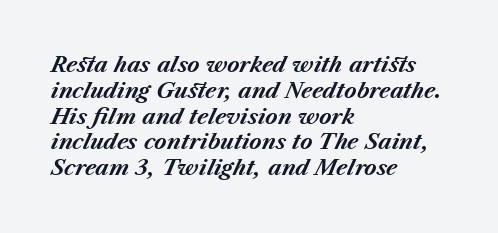
{"italic": "yes", "lean": "right", "slant_degrees": 23, "bold": "yes", "underline": "no", "align": "left", "line_spacing_ratio": 1.23, "letter_spacing": "normal", "letter_spacing_em": 0.0, "glyph_px": 21}
